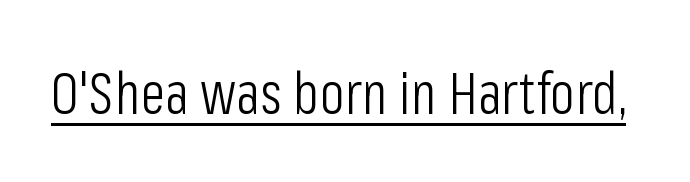
The image shows 58 px light, condensed sans-serif type, upright; set normal letter spacing, underlined; low stroke contrast and a medium x-height.
